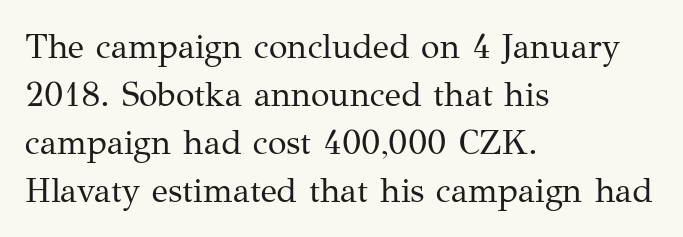
The image shows 34 px regular-weight serif type, upright; set left-aligned, normal line spacing (1.41x), normal letter spacing, not underlined; medium stroke contrast and a medium x-height.
